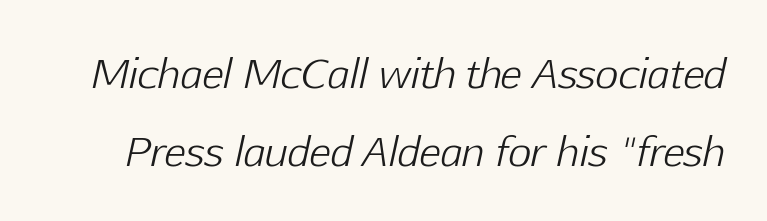
Q: Is the text bold? A: No.
Q: Is the text italic (slanted)? A: Yes, it leans right by about 12 degrees.
Q: Is the text underlined? A: No.
Q: Is the spacing between letters normal or unusually wide? A: Normal.
Q: Is the spacing between lines tight, normal or loose? A: Loose.
Q: Width (condensed, normal, or wide)? A: Normal.
Q: Stroke contrast? A: Low.
Q: x-height? A: Medium.
Q: Monospaced? A: No.
